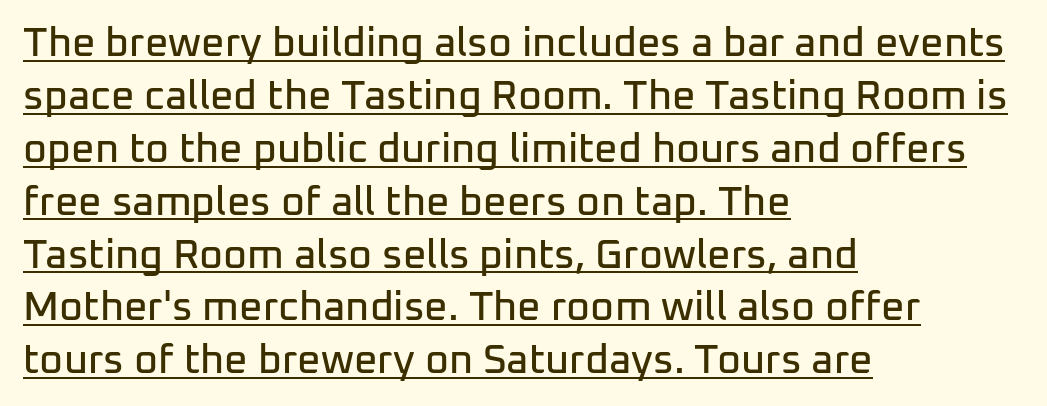
Q: Is the text italic (slanted)? A: No, it is upright.
Q: Is the typeface a serif or a sans-serif typeface? A: Sans-serif.
Q: Is the text underlined? A: Yes.
Q: How is the paragraph aligned? A: Left-aligned.
Q: Is the spacing between letters normal or unusually wide? A: Normal.
Q: Is the spacing between lines tight, normal or loose? A: Normal.
Q: Width (condensed, normal, or wide)? A: Normal.
Q: Stroke contrast? A: Low.
Q: x-height? A: Medium.
Q: Monospaced? A: No.
